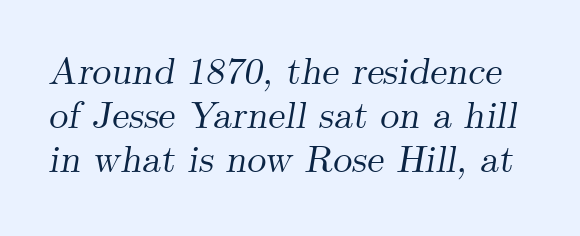
Observe the ordinary spacing: letters are neighbours, not strangers. Glance below the letters and you will spot only blank space. Does the lettering tilt? It does — this is italic. Each letter keeps its own natural width here, so spacing adapts to shape. Note: serifs present on the glyphs.
